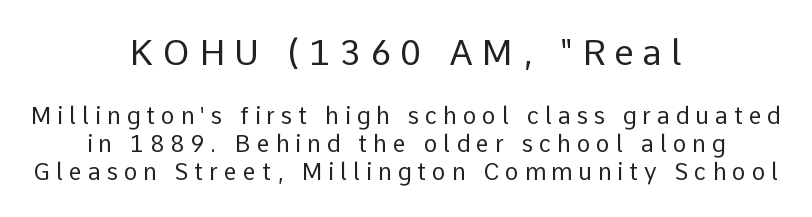
{"serif": "no", "italic": "no", "bold": "no", "weight": "regular", "width": "normal", "stroke_contrast": "low", "x_height": "medium", "monospaced": "no", "underline": "no", "align": "center", "line_spacing_ratio": 1.22, "letter_spacing": "wide", "letter_spacing_em": 0.26, "larger_block": "first", "size_ratio": 1.52, "glyph_px": 35}
